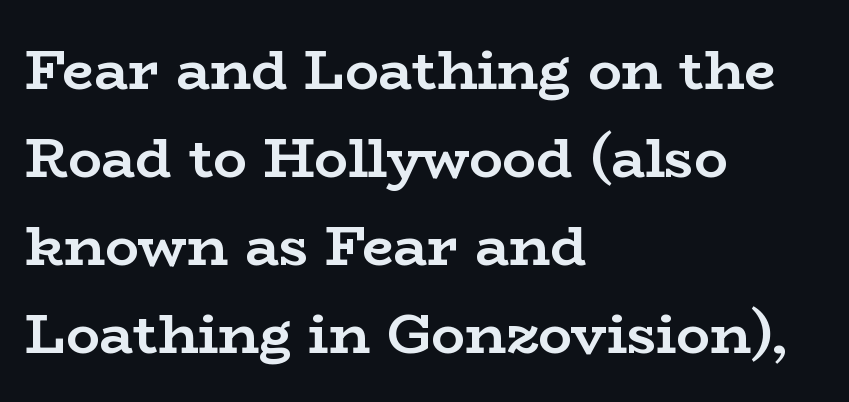
{"serif": "yes", "italic": "no", "bold": "yes", "weight": "semibold", "width": "wide", "stroke_contrast": "low", "x_height": "medium", "monospaced": "no", "underline": "no", "align": "left", "line_spacing": "normal", "line_spacing_ratio": 1.57, "letter_spacing": "normal", "letter_spacing_em": 0.0, "glyph_px": 56}
